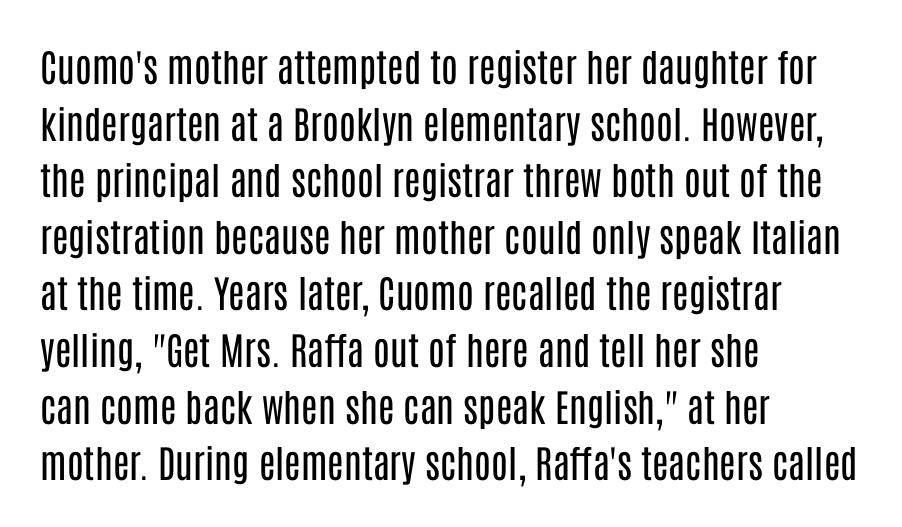
{"serif": "no", "italic": "no", "bold": "no", "weight": "regular", "width": "condensed", "stroke_contrast": "low", "x_height": "large", "monospaced": "no", "underline": "no", "align": "left", "line_spacing": "normal", "line_spacing_ratio": 1.49, "letter_spacing": "normal", "letter_spacing_em": 0.0, "glyph_px": 38}
